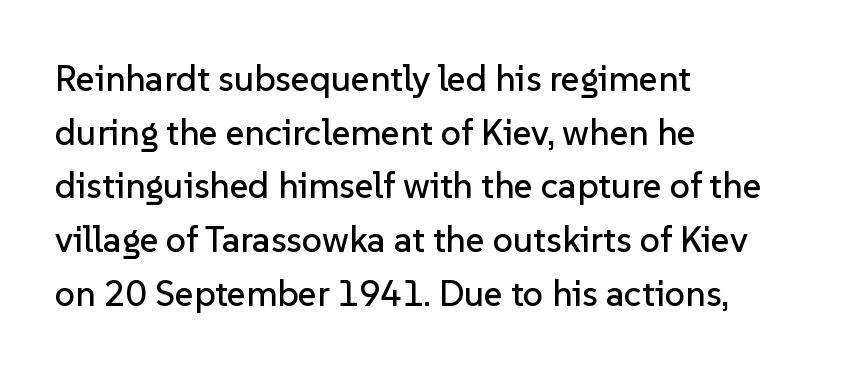
The glyphs are unaccompanied by any horizontal stroke below them. The typography opts for an upright posture over an oblique one. The ragged edge is on the right, which tells us the setting is flush left. The glyphs in this specimen are sans serif. The type is set solid horizontally, with unmodified tracking.
